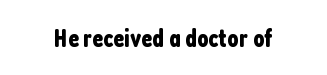
{"italic": "no", "underline": "no", "letter_spacing": "normal", "letter_spacing_em": 0.0, "glyph_px": 25}
